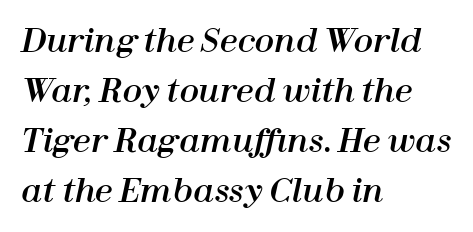
Q: Is the text italic (slanted)? A: Yes, it leans right by about 12 degrees.
Q: Is the text underlined? A: No.
Q: How is the paragraph aligned? A: Left-aligned.
Q: Is the spacing between letters normal or unusually wide? A: Normal.
Q: Is the spacing between lines tight, normal or loose? A: Normal.
Q: Width (condensed, normal, or wide)? A: Normal.
Q: Stroke contrast? A: High.
Q: x-height? A: Medium.
Q: Monospaced? A: No.
